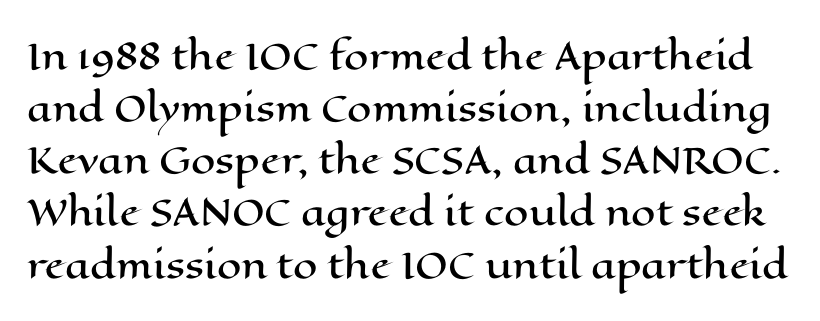
The type is set solid horizontally, with unmodified tracking. A bare baseline throughout the passage. Regarding leading, the lines here are spaced in the standard way. The letters advance in unequal steps, a hallmark of proportional type. Is there any slant? The stems are plumb.
